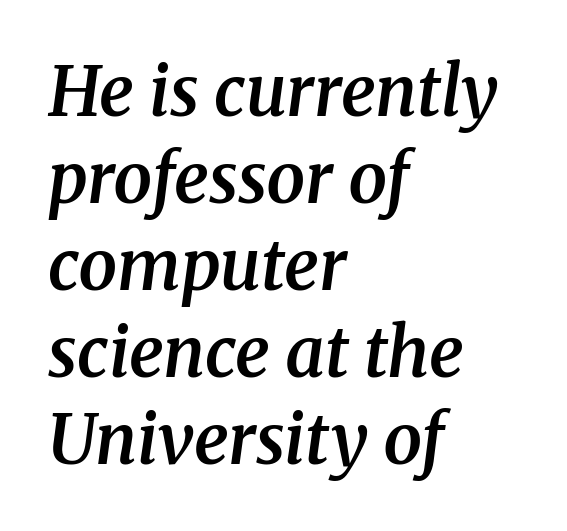
The text block is weighted toward the left margin, trailing off unevenly rightward. How are the letters spaced? Ordinarily, with no added tracking. Slant detected: the letters are inclined. You can tell from the footed stems that serif type was used. Leading matches the norm, producing a regular column. The letters advance in unequal steps, a hallmark of proportional type.
